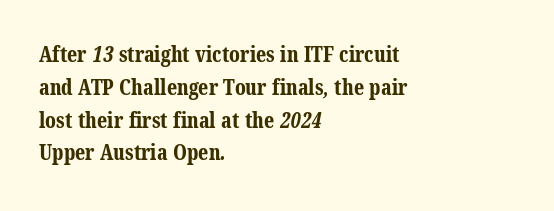
The baseline area is clear. Does extra space separate the letters? No, they use regular spacing. Evenly set lines give the paragraph a standard silhouette. These words are printed bold, with thick strokes throughout. Is the block centered? No — it sits flush against the left margin.
